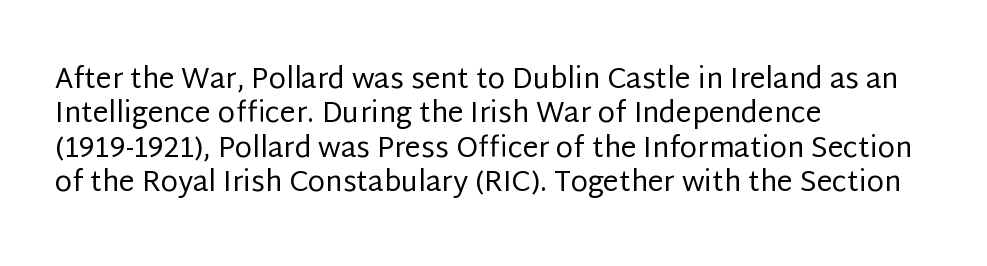
The image shows 28 px regular-weight sans-serif type, upright; set left-aligned, line spacing 1.23x, normal letter spacing, not underlined; low stroke contrast and a large x-height.
